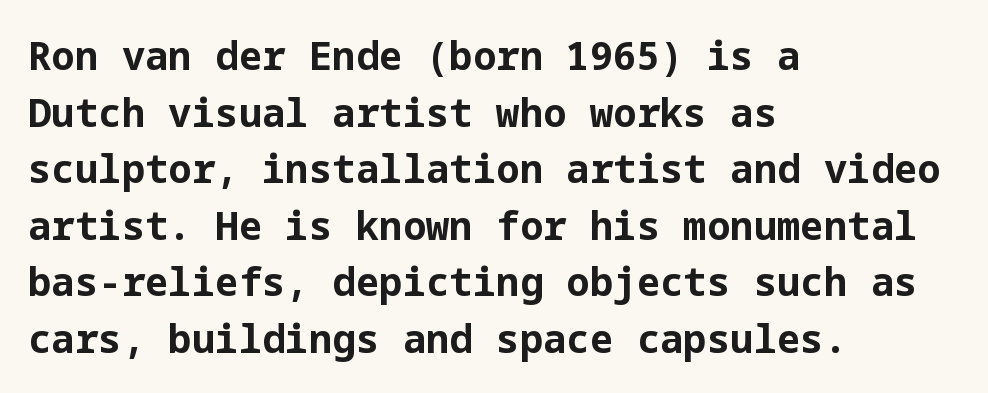
A sans-serif font was chosen for this passage. Spacing between characters is what you'd get straight out of the box. A classic flush-left, rag-right setting is used for this passage. Line spacing here is normal. Nope, not italic — everything's standing straight.
